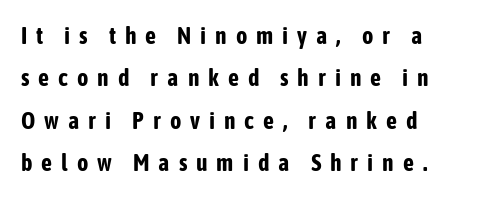
Q: Is the text bold? A: Yes.
Q: Is the text italic (slanted)? A: No, it is upright.
Q: Is the text underlined? A: No.
Q: How is the paragraph aligned? A: Left-aligned.
Q: Is the spacing between letters normal or unusually wide? A: Unusually wide.
